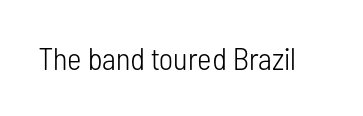
{"serif": "no", "italic": "no", "bold": "no", "weight": "light", "width": "condensed", "stroke_contrast": "low", "x_height": "medium", "monospaced": "no", "underline": "no", "letter_spacing": "normal", "letter_spacing_em": 0.0, "glyph_px": 31}
